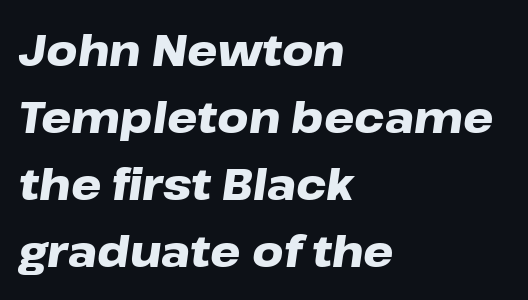
{"italic": "yes", "lean": "right", "slant_degrees": 8, "bold": "yes", "weight": "heavy", "width": "wide", "stroke_contrast": "low", "x_height": "medium", "monospaced": "no", "underline": "no", "align": "left", "line_spacing": "normal", "line_spacing_ratio": 1.56, "letter_spacing": "normal", "letter_spacing_em": 0.0, "glyph_px": 43}
